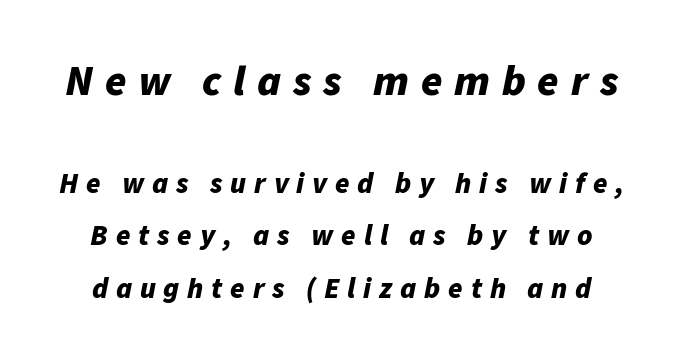
The image shows 43 px bold type, italic (leaning right); set line spacing 1.82x, unusually wide letter spacing (+0.27 em), not underlined; the first (top) block is 1.48x larger; low stroke contrast and a medium x-height.
